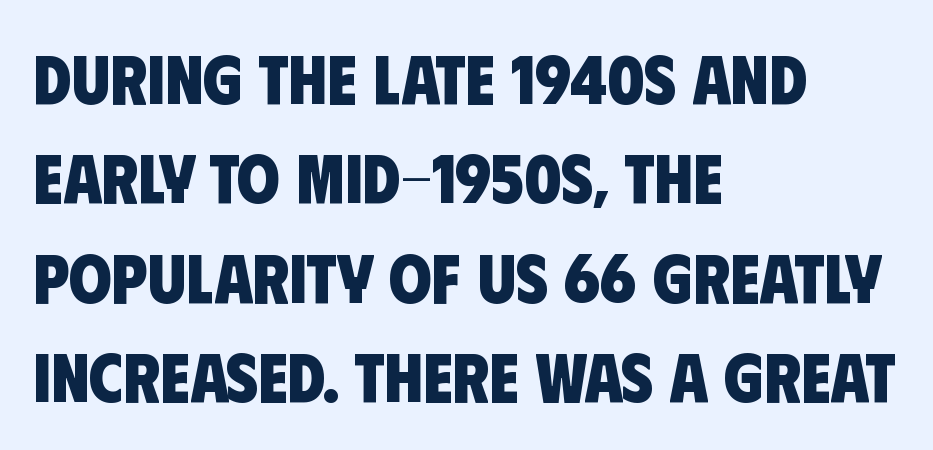
The image shows 69 px heavy, condensed sans-serif type; set left-aligned, normal line spacing (1.44x), normal letter spacing, not underlined; low stroke contrast and a large x-height.
